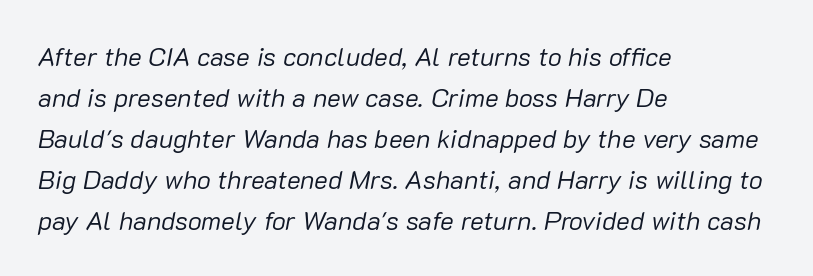
The image shows 26 px text type, italic (leaning right); set left-aligned, normal line spacing (1.58x), normal letter spacing, not underlined.
